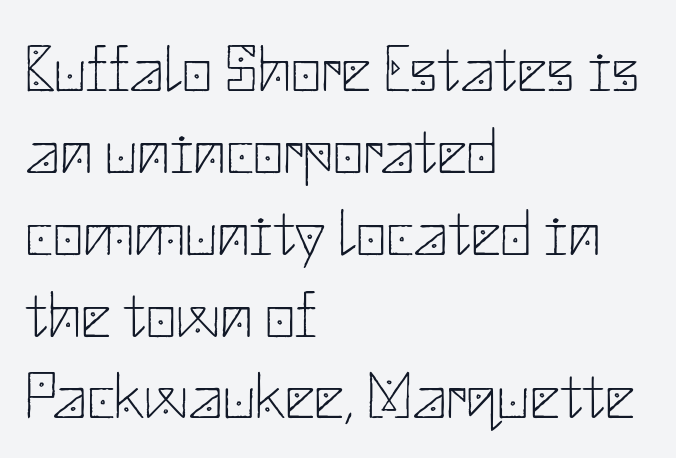
Q: Is the text bold? A: No.
Q: Is the text italic (slanted)? A: No, it is upright.
Q: Is the typeface a serif or a sans-serif typeface? A: Sans-serif.
Q: Is the text underlined? A: No.
Q: How is the paragraph aligned? A: Left-aligned.
Q: Is the spacing between letters normal or unusually wide? A: Normal.
Q: Width (condensed, normal, or wide)? A: Normal.
Q: Stroke contrast? A: Low.
Q: x-height? A: Small.
